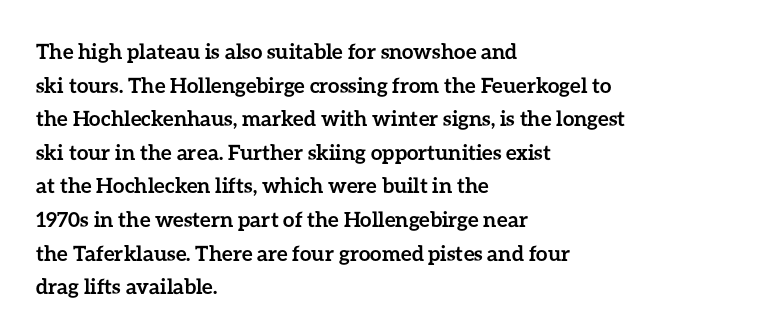
{"italic": "no", "bold": "yes", "underline": "no", "align": "left", "line_spacing": "normal", "line_spacing_ratio": 1.6, "letter_spacing": "normal", "letter_spacing_em": 0.0, "glyph_px": 21}
